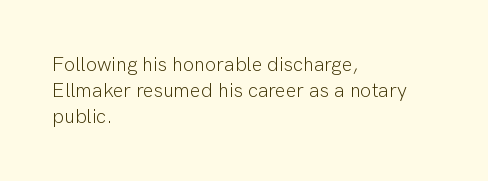
Q: Is the text bold? A: No.
Q: Is the text italic (slanted)? A: No, it is upright.
Q: Is the text underlined? A: No.
Q: How is the paragraph aligned? A: Left-aligned.
Q: Is the spacing between letters normal or unusually wide? A: Normal.
Q: Is the spacing between lines tight, normal or loose? A: Normal.
